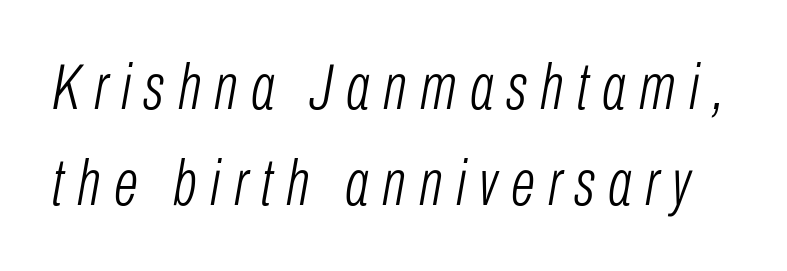
{"italic": "yes", "lean": "right", "slant_degrees": 10, "bold": "no", "weight": "light", "width": "condensed", "stroke_contrast": "low", "x_height": "medium", "monospaced": "no", "underline": "no", "line_spacing": "normal", "line_spacing_ratio": 1.5, "letter_spacing": "wide", "letter_spacing_em": 0.21, "glyph_px": 64}
